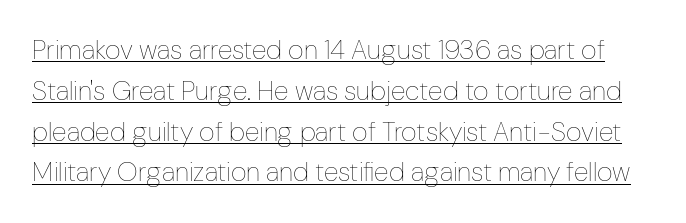
The image shows 27 px text type, upright; set normal line spacing (1.51x), normal letter spacing, underlined.
